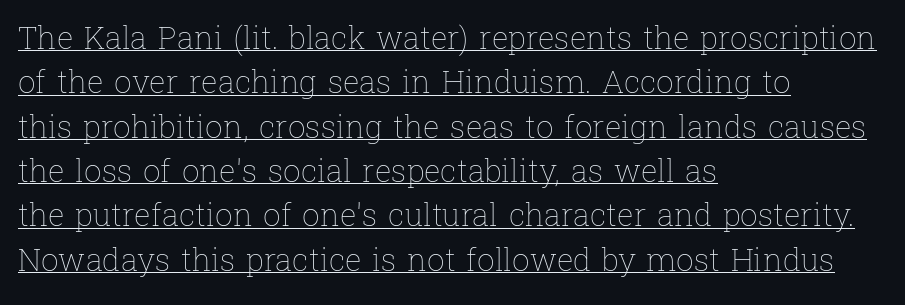
{"italic": "no", "bold": "no", "weight": "thin", "width": "normal", "stroke_contrast": "low", "x_height": "medium", "monospaced": "no", "underline": "yes", "align": "left", "line_spacing": "normal", "line_spacing_ratio": 1.43, "letter_spacing": "normal", "letter_spacing_em": 0.0, "glyph_px": 31}
